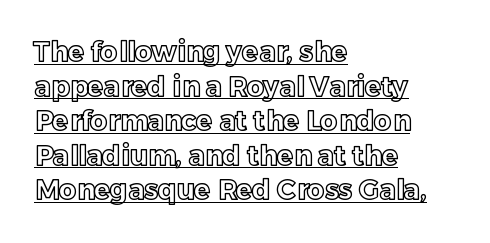
Q: Is the text italic (slanted)? A: No, it is upright.
Q: Is the text underlined? A: Yes.
Q: How is the paragraph aligned? A: Left-aligned.
Q: Is the spacing between letters normal or unusually wide? A: Normal.
Q: Is the spacing between lines tight, normal or loose? A: Normal.
